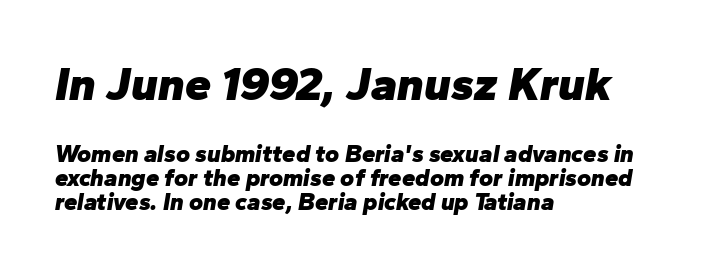
Q: Is the text bold? A: Yes.
Q: Is the text italic (slanted)? A: Yes, it leans right by about 10 degrees.
Q: Is the text underlined? A: No.
Q: How is the paragraph aligned? A: Left-aligned.
Q: Is the spacing between letters normal or unusually wide? A: Normal.
Q: Is the spacing between lines tight, normal or loose? A: Tight.
Q: Which block of text is set in a larger size, the first (top) or the second (bottom)? A: The first (top) one.
Q: Width (condensed, normal, or wide)? A: Normal.
Q: Stroke contrast? A: Low.
Q: x-height? A: Medium.
Q: Monospaced? A: No.
